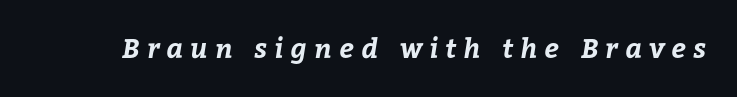
Q: Is the text bold? A: Yes.
Q: Is the text underlined? A: No.
Q: Is the spacing between letters normal or unusually wide? A: Unusually wide.
